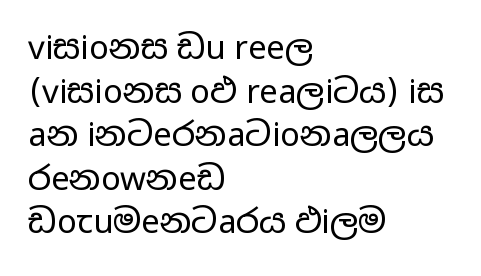
The image shows 33 px regular-weight, wide sans-serif type, upright; set left-aligned, normal line spacing (1.32x), normal letter spacing, not underlined; low stroke contrast and a medium x-height.
